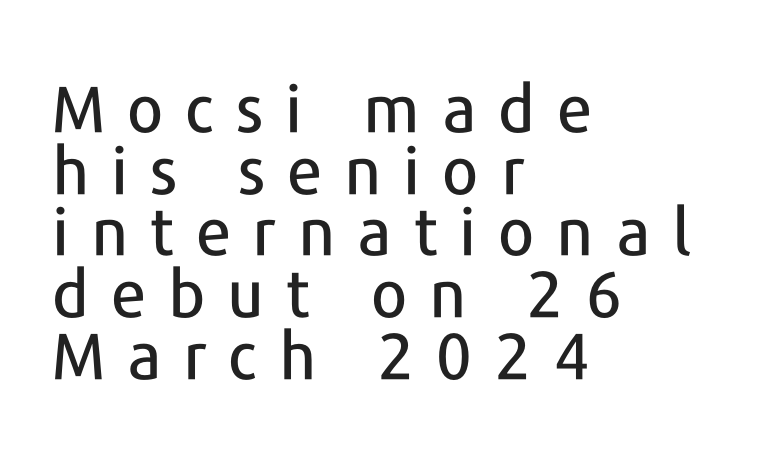
The image shows 65 px sans-serif type, upright; set left-aligned, tight line spacing (0.95x), unusually wide letter spacing (+0.34 em), not underlined; low stroke contrast and a medium x-height.
